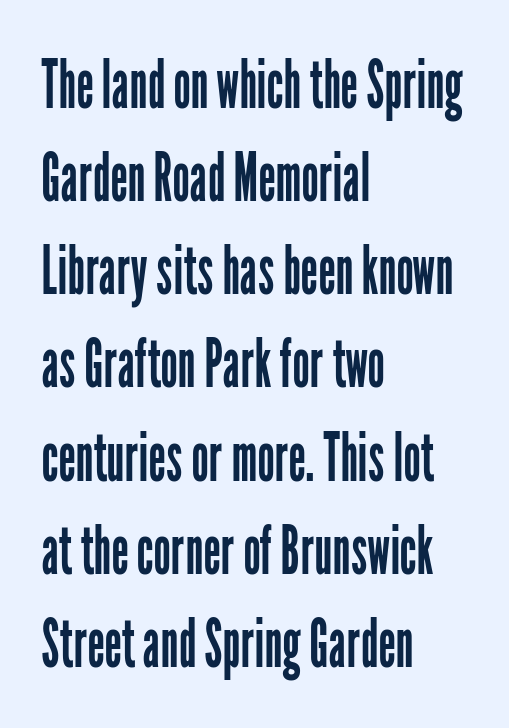
The foot of each line stays bare and open. This is the regular roman posture of the typeface. The paragraph shown leans on its left margin. Do the characters align in a grid? No, the font is proportional.
